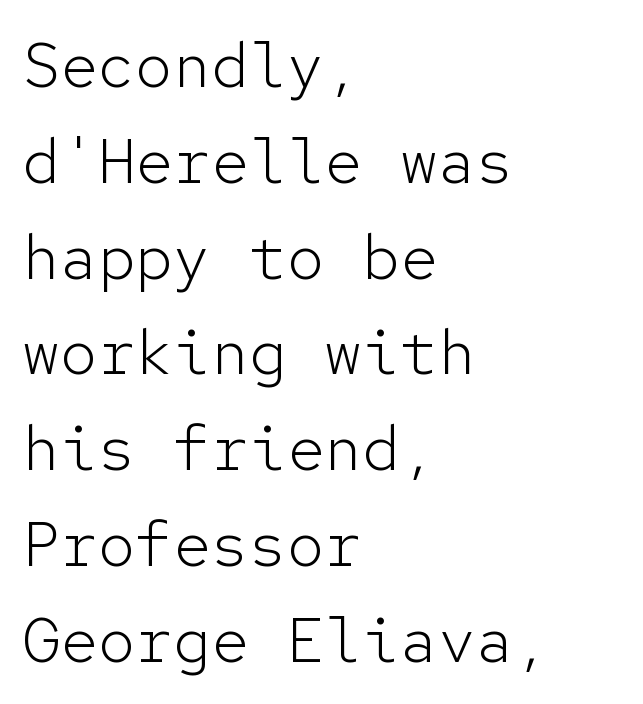
Q: Is the text bold? A: No.
Q: Is the text italic (slanted)? A: No, it is upright.
Q: Is the typeface a serif or a sans-serif typeface? A: Sans-serif.
Q: Is the text underlined? A: No.
Q: How is the paragraph aligned? A: Left-aligned.
Q: Is the spacing between letters normal or unusually wide? A: Normal.
Q: Is the spacing between lines tight, normal or loose? A: Normal.
Q: Width (condensed, normal, or wide)? A: Normal.
Q: Stroke contrast? A: Low.
Q: x-height? A: Medium.
Q: Monospaced? A: Yes.
